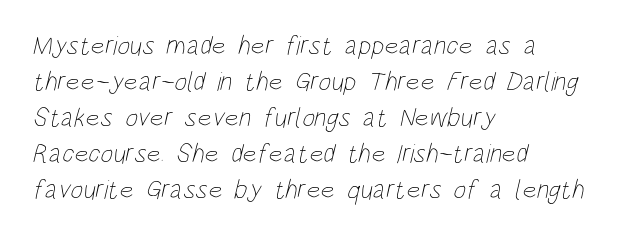
{"bold": "no", "underline": "no", "align": "left", "line_spacing": "normal", "line_spacing_ratio": 1.33, "letter_spacing": "normal", "letter_spacing_em": 0.0, "glyph_px": 27}
